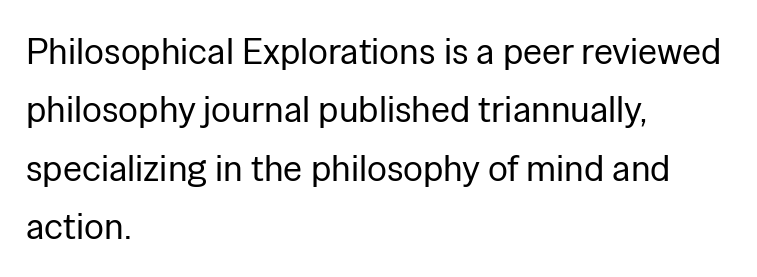
Q: Is the text bold? A: No.
Q: Is the text italic (slanted)? A: No, it is upright.
Q: Is the typeface a serif or a sans-serif typeface? A: Sans-serif.
Q: Is the text underlined? A: No.
Q: How is the paragraph aligned? A: Left-aligned.
Q: Is the spacing between letters normal or unusually wide? A: Normal.
Q: Is the spacing between lines tight, normal or loose? A: Normal.
Q: Width (condensed, normal, or wide)? A: Normal.
Q: Stroke contrast? A: Low.
Q: x-height? A: Medium.
Q: Monospaced? A: No.
